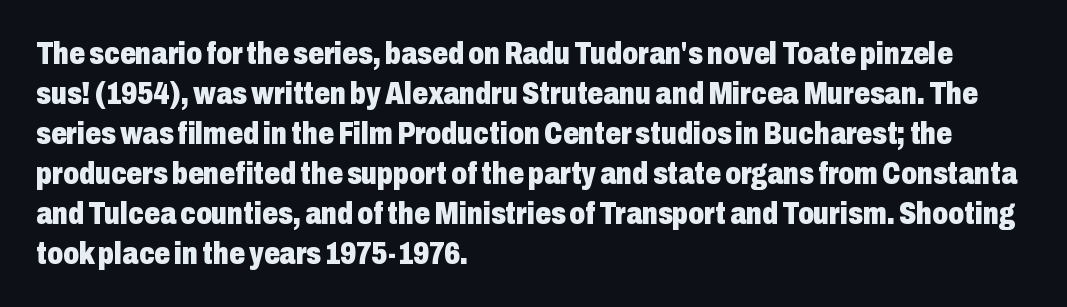
The image shows 31 px heavy, condensed sans-serif type, upright; set left-aligned, normal line spacing (1.29x), normal letter spacing, not underlined; low stroke contrast and a medium x-height.
